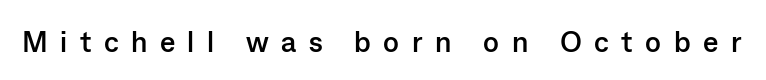
Rendered with straight, roman letterforms. The letters advance in unequal steps, a hallmark of proportional type. The face used here has the dense, thick strokes of a bold. The horizontal fit of the characters is loose and conspicuously gappy.
